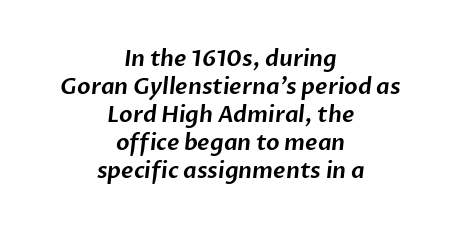
Q: Is the text underlined? A: No.
Q: How is the paragraph aligned? A: Centered.
Q: Is the spacing between letters normal or unusually wide? A: Normal.
Q: Is the spacing between lines tight, normal or loose? A: Normal.
